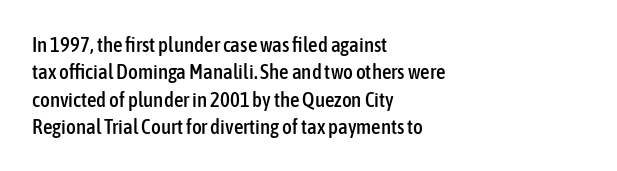
Q: Is the text italic (slanted)? A: No, it is upright.
Q: Is the text underlined? A: No.
Q: How is the paragraph aligned? A: Left-aligned.
Q: Is the spacing between letters normal or unusually wide? A: Normal.
Q: Is the spacing between lines tight, normal or loose? A: Normal.
